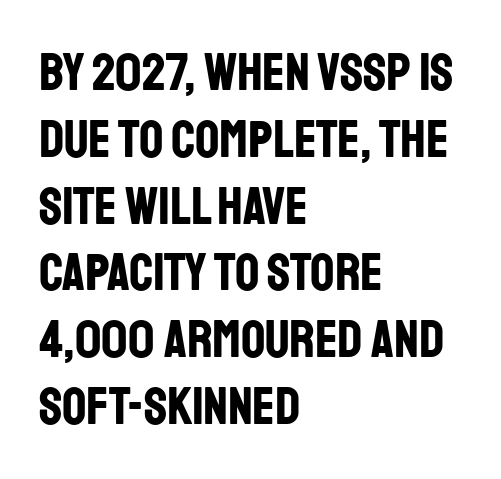
Q: Is the text bold? A: Yes.
Q: Is the text italic (slanted)? A: No, it is upright.
Q: Is the typeface a serif or a sans-serif typeface? A: Sans-serif.
Q: Is the text underlined? A: No.
Q: How is the paragraph aligned? A: Left-aligned.
Q: Is the spacing between letters normal or unusually wide? A: Normal.
Q: Is the spacing between lines tight, normal or loose? A: Normal.
Q: Width (condensed, normal, or wide)? A: Condensed.
Q: Stroke contrast? A: Low.
Q: x-height? A: Large.
Q: Monospaced? A: No.
